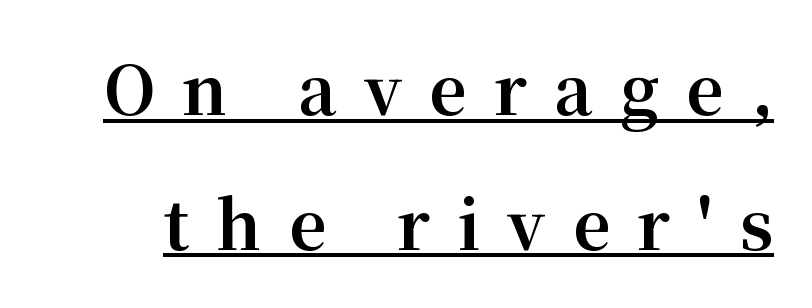
Every letter is thick-stroked: bold, no question. The letters stand straight up with perfectly vertical stems. The rendering inserts visible extra space after every character. What kind of face is this? One with serifs. This is underlined copy, the kind a proofreader might mark for attention. Here the designer chose a conventional face with non-uniform glyph widths.
